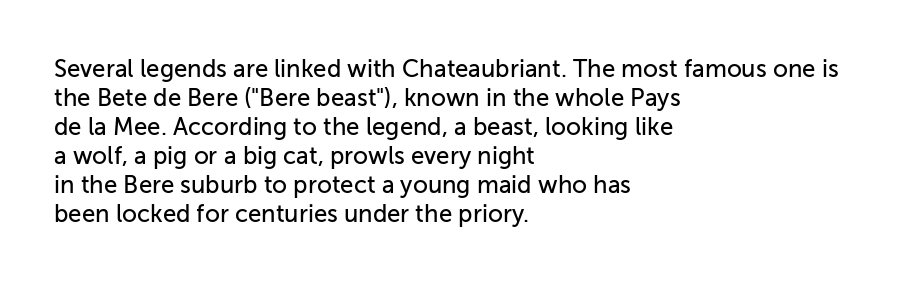
The area under the type is left untouched. Is the block centered? No — it sits flush against the left margin. Default kerning and tracking; the words read as compact shapes. Is there any slant? The stems are plumb.
